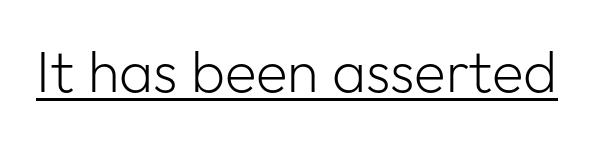
{"serif": "no", "italic": "no", "bold": "no", "weight": "light", "width": "normal", "stroke_contrast": "low", "x_height": "medium", "monospaced": "no", "underline": "yes", "letter_spacing": "normal", "letter_spacing_em": 0.0, "glyph_px": 58}
